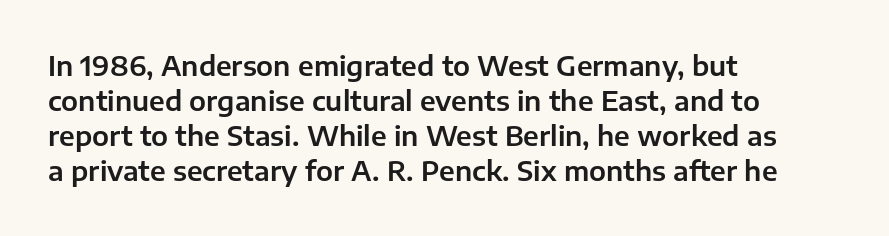
The image shows 27 px text type, upright; set left-aligned, normal line spacing (1.3x), normal letter spacing, not underlined.
